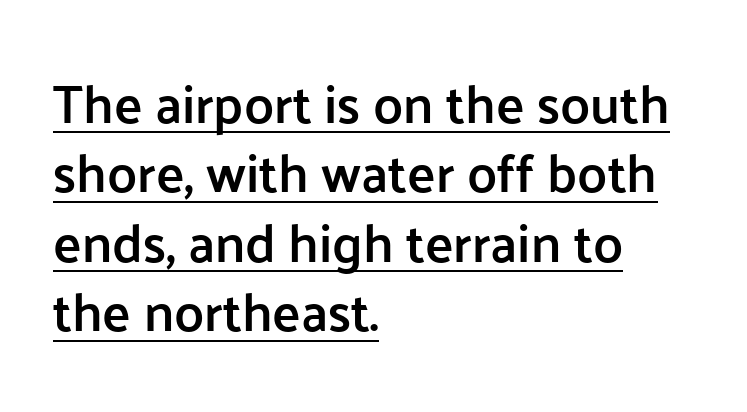
Does the weight exceed regular? Yes, but only to semibold. Font category for this specimen: sans-serif. A baseline rule has been typeset under these characters. Ordinary non-slanted type is in use. The passage shown has conventional tracking throughout. Quick note: interline space is typical.
